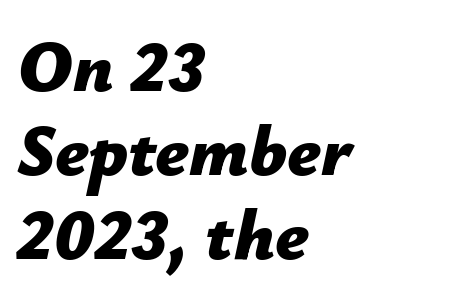
This rendering uses left alignment, leaving the right contour irregular. The letters advance in unequal steps, a hallmark of proportional type. Each glyph is drawn with heavy, bold strokes. The strip under each line holds only bare page.
